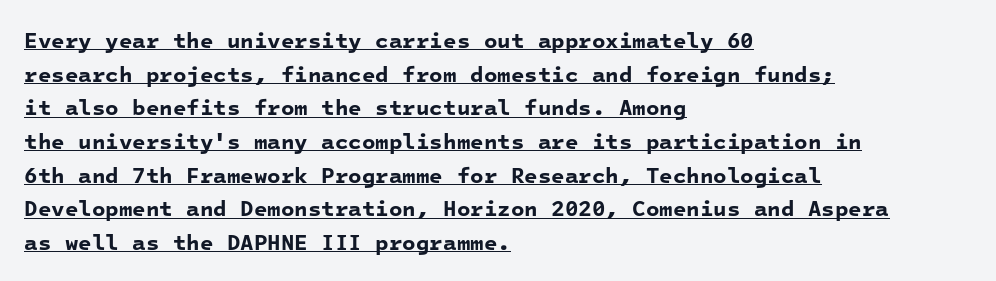
The image shows 22 px bold type; set left-aligned, normal line spacing (1.53x), normal letter spacing, underlined.
